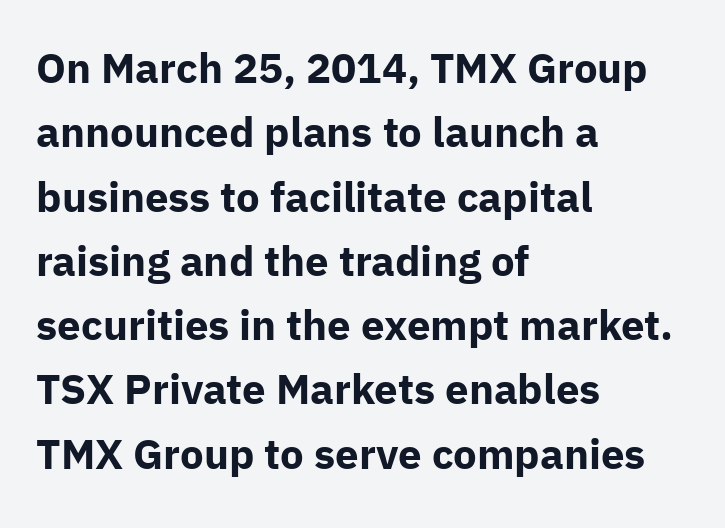
{"serif": "no", "italic": "no", "bold": "yes", "weight": "bold", "width": "normal", "stroke_contrast": "low", "x_height": "medium", "monospaced": "no", "underline": "no", "align": "left", "line_spacing": "normal", "line_spacing_ratio": 1.53, "letter_spacing": "normal", "letter_spacing_em": 0.0, "glyph_px": 42}
